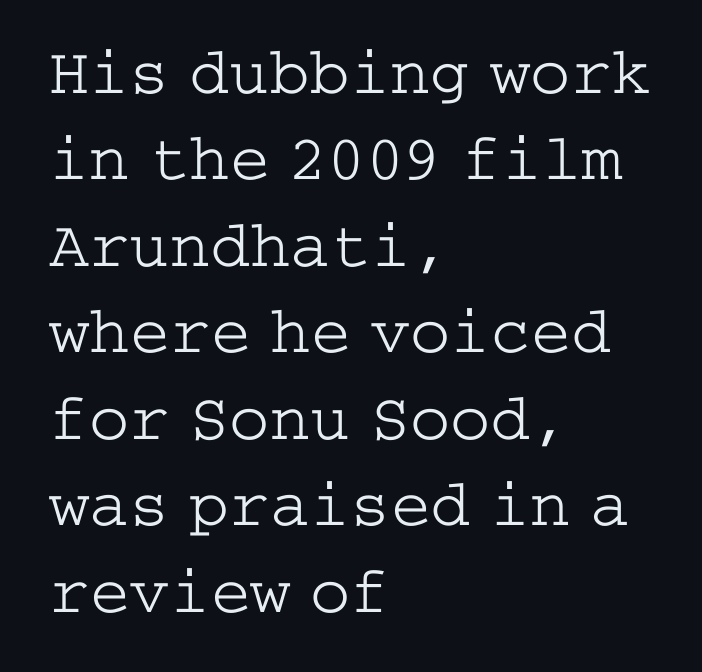
{"serif": "yes", "italic": "no", "bold": "no", "weight": "light", "width": "wide", "stroke_contrast": "low", "x_height": "medium", "underline": "no", "align": "left", "line_spacing": "normal", "line_spacing_ratio": 1.29, "letter_spacing": "normal", "letter_spacing_em": 0.0, "glyph_px": 67}
